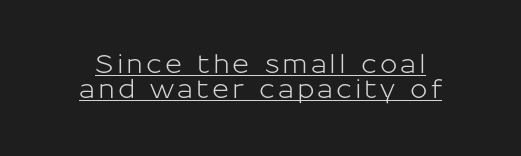
{"italic": "no", "underline": "yes", "line_spacing": "tight", "line_spacing_ratio": 0.96, "glyph_px": 26}
